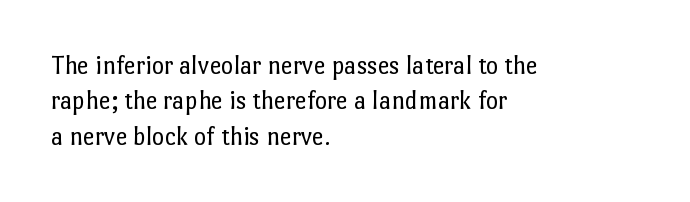
{"italic": "no", "bold": "no", "underline": "no", "align": "left", "line_spacing": "normal", "line_spacing_ratio": 1.36, "letter_spacing": "normal", "letter_spacing_em": 0.0, "glyph_px": 26}
